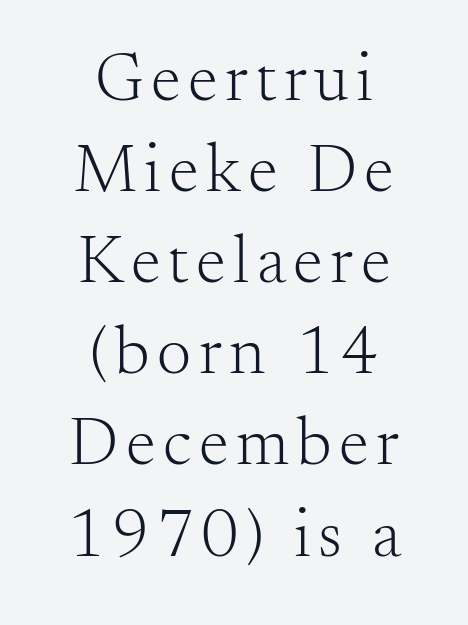
{"serif": "yes", "italic": "no", "bold": "no", "weight": "light", "width": "normal", "stroke_contrast": "medium", "x_height": "small", "monospaced": "no", "underline": "no", "align": "center", "line_spacing": "normal", "line_spacing_ratio": 1.34, "glyph_px": 68}
